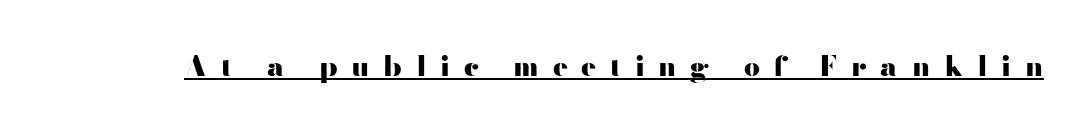
Q: Is the text bold? A: Yes.
Q: Is the text italic (slanted)? A: No, it is upright.
Q: Is the typeface a serif or a sans-serif typeface? A: Sans-serif.
Q: Is the text underlined? A: Yes.
Q: Is the spacing between letters normal or unusually wide? A: Unusually wide.
Q: Width (condensed, normal, or wide)? A: Wide.
Q: Stroke contrast? A: High.
Q: x-height? A: Small.
Q: Monospaced? A: No.
